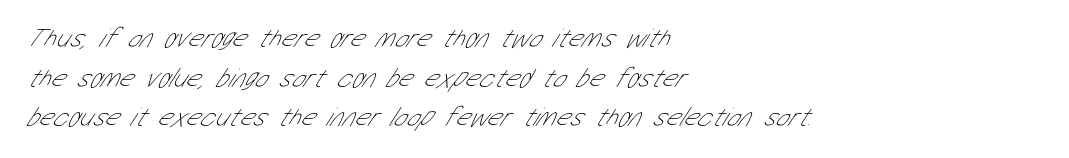
The image shows 27 px text type; set left-aligned, normal line spacing (1.47x), normal letter spacing, not underlined.
